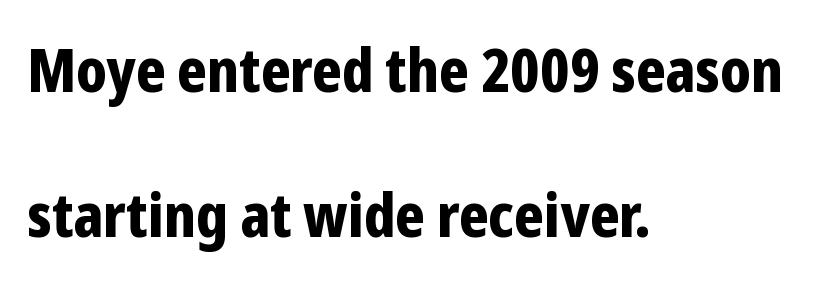
{"serif": "no", "italic": "no", "bold": "yes", "weight": "bold", "width": "condensed", "stroke_contrast": "low", "x_height": "medium", "monospaced": "no", "underline": "no", "align": "left", "line_spacing": "loose", "line_spacing_ratio": 2.41, "letter_spacing": "normal", "letter_spacing_em": 0.0, "glyph_px": 60}
